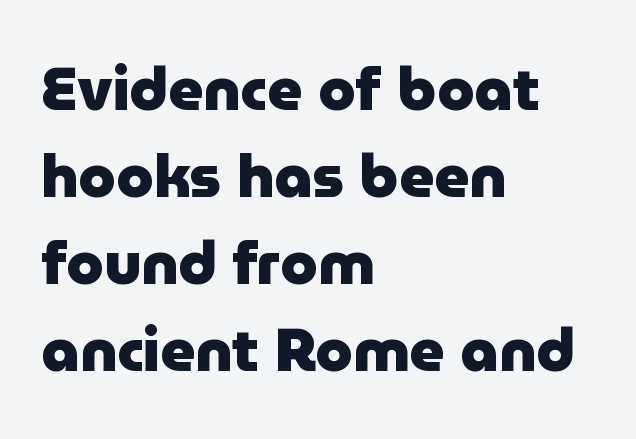
Q: Is the text bold? A: Yes.
Q: Is the text italic (slanted)? A: No, it is upright.
Q: Is the typeface a serif or a sans-serif typeface? A: Sans-serif.
Q: Is the text underlined? A: No.
Q: How is the paragraph aligned? A: Left-aligned.
Q: Is the spacing between letters normal or unusually wide? A: Normal.
Q: Is the spacing between lines tight, normal or loose? A: Normal.
Q: Width (condensed, normal, or wide)? A: Normal.
Q: Stroke contrast? A: Low.
Q: x-height? A: Medium.
Q: Monospaced? A: No.
